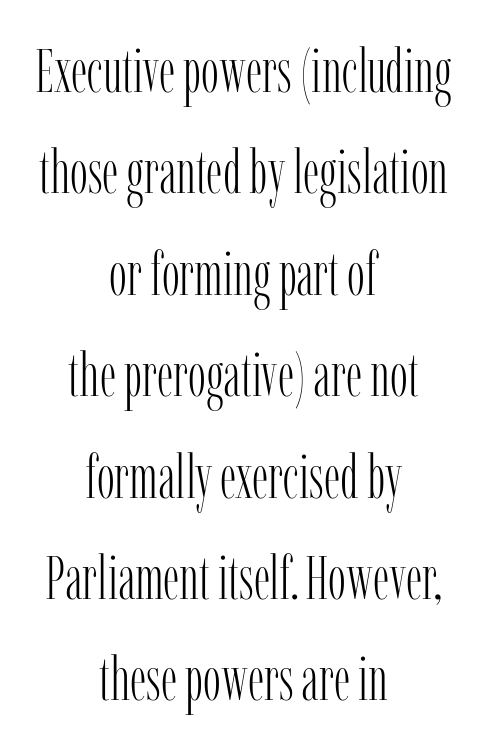
The tracking reads as untouched default to a designer's eye. The paragraph shown floats in the horizontal middle. Does the leading feel generous? No, just average. Each row of text sits above clean, open space.
